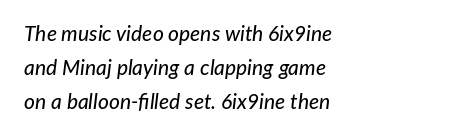
{"italic": "yes", "lean": "right", "slant_degrees": 7, "underline": "no", "align": "left", "line_spacing": "normal", "line_spacing_ratio": 1.63, "letter_spacing": "normal", "letter_spacing_em": 0.0, "glyph_px": 21}
